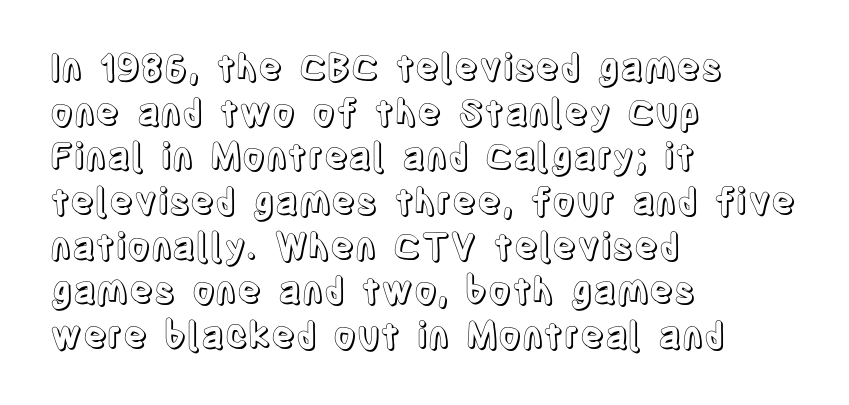
Q: Is the text italic (slanted)? A: No, it is upright.
Q: Is the text underlined? A: No.
Q: How is the paragraph aligned? A: Left-aligned.
Q: Is the spacing between letters normal or unusually wide? A: Normal.
Q: Width (condensed, normal, or wide)? A: Condensed.
Q: x-height? A: Large.
Q: Monospaced? A: No.
